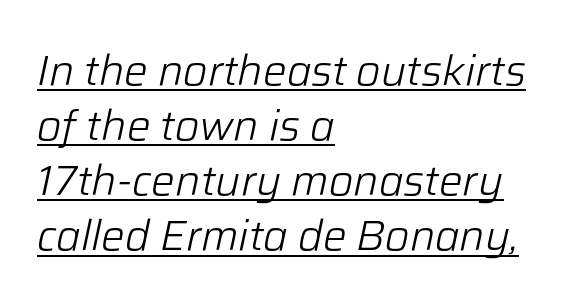
{"italic": "yes", "lean": "right", "slant_degrees": 12, "bold": "no", "weight": "light", "width": "normal", "stroke_contrast": "low", "x_height": "medium", "monospaced": "no", "underline": "yes", "align": "left", "line_spacing": "normal", "line_spacing_ratio": 1.31, "letter_spacing": "normal", "letter_spacing_em": 0.0, "glyph_px": 42}
